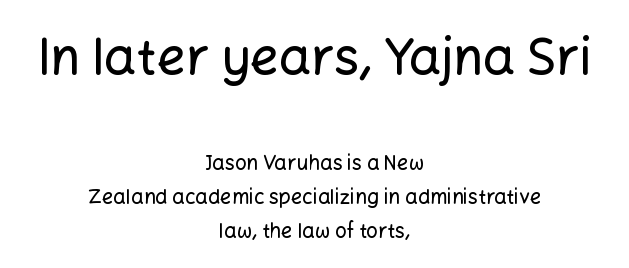
Q: Is the text italic (slanted)? A: No, it is upright.
Q: Is the typeface a serif or a sans-serif typeface? A: Sans-serif.
Q: Is the text underlined? A: No.
Q: How is the paragraph aligned? A: Centered.
Q: Is the spacing between letters normal or unusually wide? A: Normal.
Q: Which block of text is set in a larger size, the first (top) or the second (bottom)? A: The first (top) one.
Q: Width (condensed, normal, or wide)? A: Normal.
Q: Stroke contrast? A: Low.
Q: x-height? A: Medium.
Q: Monospaced? A: No.
